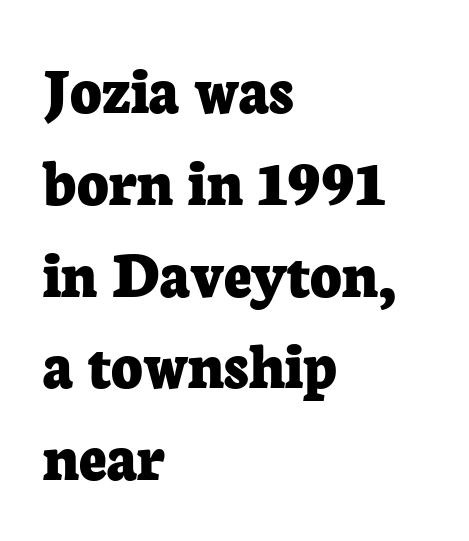
The image shows 68 px bold serif type, upright; set left-aligned, normal line spacing (1.35x), normal letter spacing, not underlined; low stroke contrast and a medium x-height.
